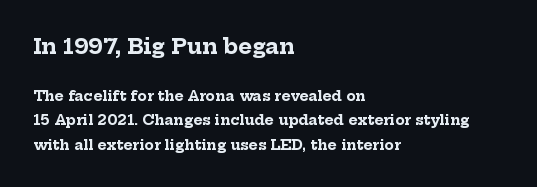
Q: Is the text bold? A: Yes.
Q: Is the text italic (slanted)? A: No, it is upright.
Q: Is the text underlined? A: No.
Q: How is the paragraph aligned? A: Left-aligned.
Q: Is the spacing between letters normal or unusually wide? A: Normal.
Q: Which block of text is set in a larger size, the first (top) or the second (bottom)? A: The first (top) one.
